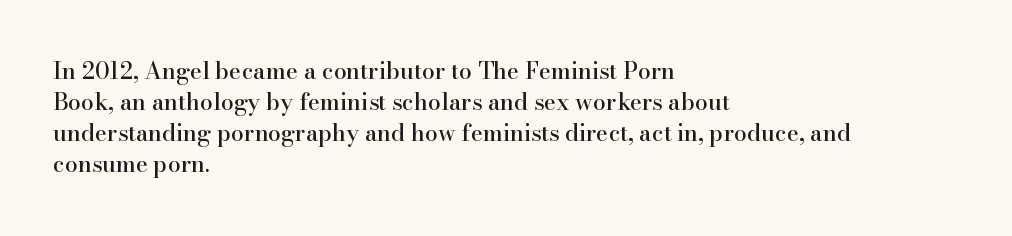
{"italic": "no", "underline": "no", "align": "left", "line_spacing": "normal", "line_spacing_ratio": 1.35, "letter_spacing": "normal", "letter_spacing_em": 0.0, "glyph_px": 23}
